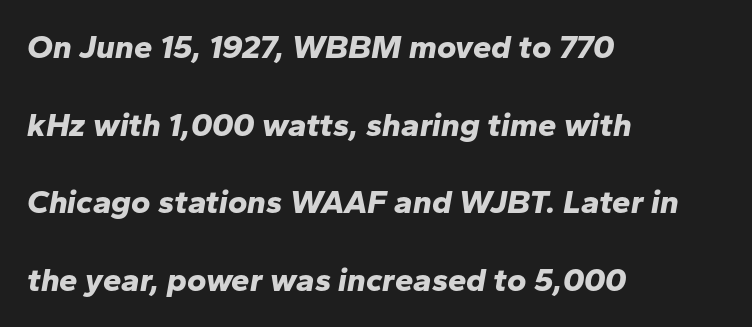
The rendering keeps characters at their native spacing. Is the block centered? No — it sits flush against the left margin. Beneath every word, the page is bare. Notice how thick the strokes are: this is what a full bold looks like.
